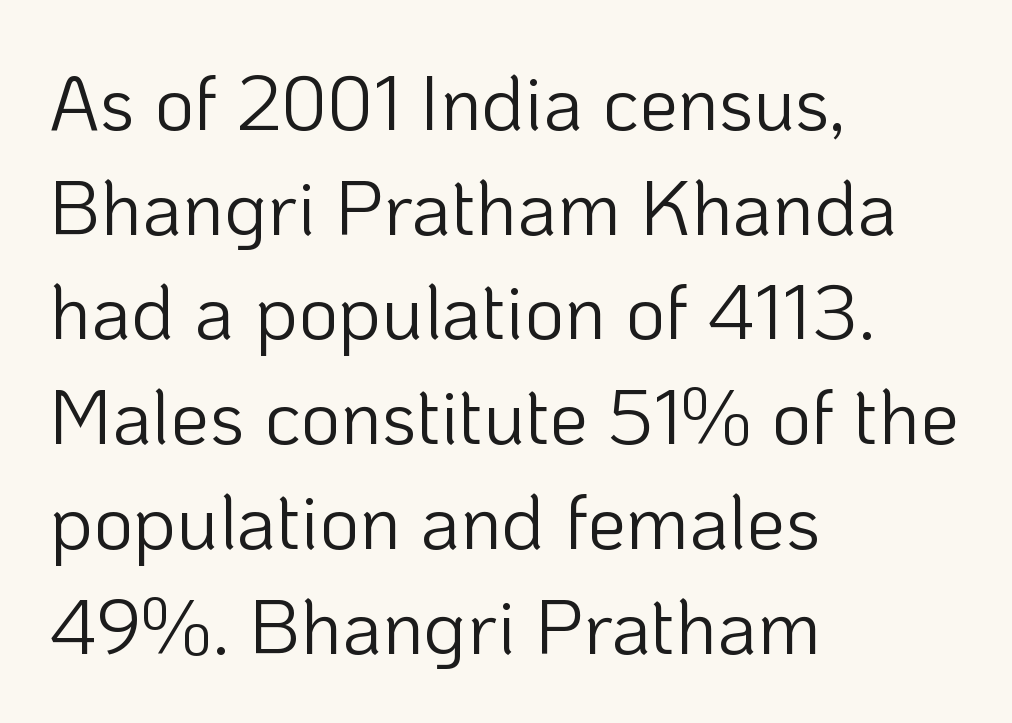
Q: Is the text bold? A: No.
Q: Is the text italic (slanted)? A: No, it is upright.
Q: Is the typeface a serif or a sans-serif typeface? A: Sans-serif.
Q: Is the text underlined? A: No.
Q: How is the paragraph aligned? A: Left-aligned.
Q: Is the spacing between letters normal or unusually wide? A: Normal.
Q: Is the spacing between lines tight, normal or loose? A: Normal.
Q: Width (condensed, normal, or wide)? A: Normal.
Q: Stroke contrast? A: Low.
Q: x-height? A: Medium.
Q: Monospaced? A: No.
